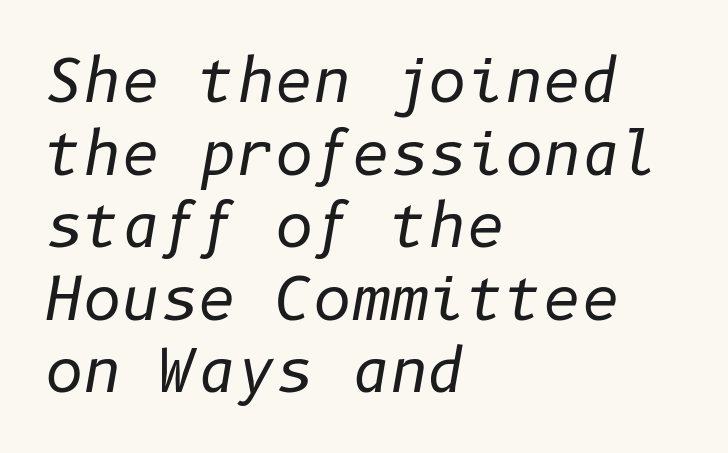
{"italic": "yes", "lean": "right", "slant_degrees": 10, "bold": "no", "weight": "regular", "width": "normal", "stroke_contrast": "low", "x_height": "medium", "underline": "no", "align": "left", "line_spacing_ratio": 1.23, "letter_spacing": "normal", "letter_spacing_em": 0.0, "glyph_px": 59}
